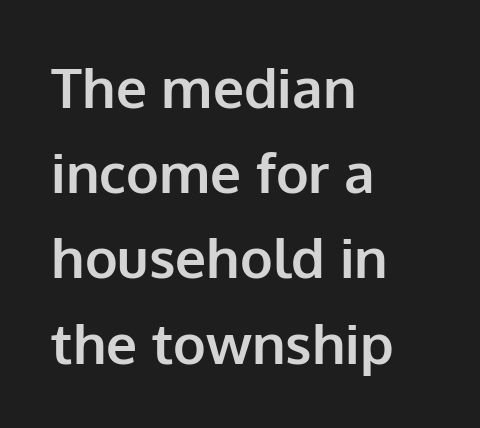
{"serif": "no", "italic": "no", "bold": "yes", "weight": "bold", "width": "normal", "stroke_contrast": "low", "x_height": "medium", "monospaced": "no", "underline": "no", "align": "left", "line_spacing": "normal", "line_spacing_ratio": 1.55, "letter_spacing": "normal", "letter_spacing_em": 0.0, "glyph_px": 55}
